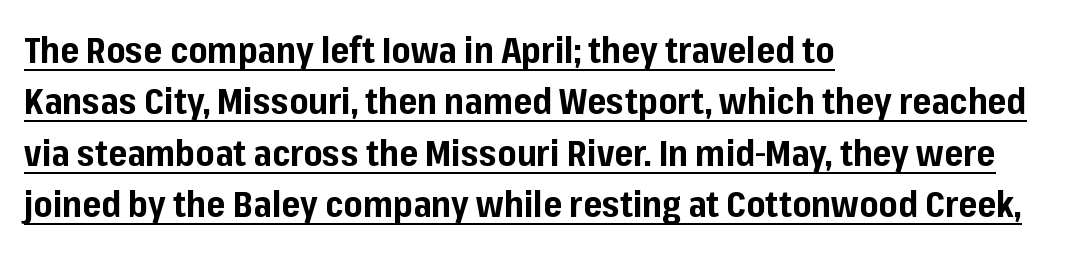
The image shows 36 px bold sans-serif type, upright; set left-aligned, normal line spacing (1.43x), normal letter spacing, underlined; low stroke contrast and a medium x-height.
